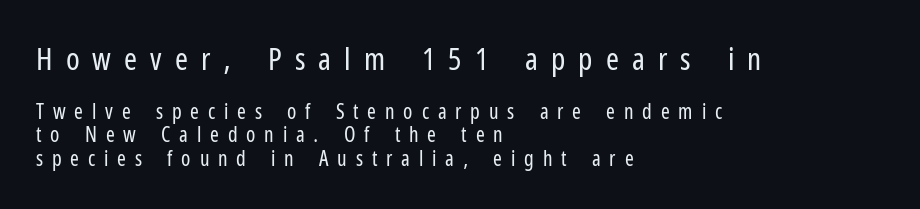
Q: Is the text bold? A: No.
Q: Is the text italic (slanted)? A: No, it is upright.
Q: Is the typeface a serif or a sans-serif typeface? A: Sans-serif.
Q: Is the text underlined? A: No.
Q: How is the paragraph aligned? A: Left-aligned.
Q: Is the spacing between letters normal or unusually wide? A: Unusually wide.
Q: Is the spacing between lines tight, normal or loose? A: Tight.
Q: Which block of text is set in a larger size, the first (top) or the second (bottom)? A: The first (top) one.
Q: Width (condensed, normal, or wide)? A: Condensed.
Q: Stroke contrast? A: Low.
Q: x-height? A: Medium.
Q: Monospaced? A: No.
